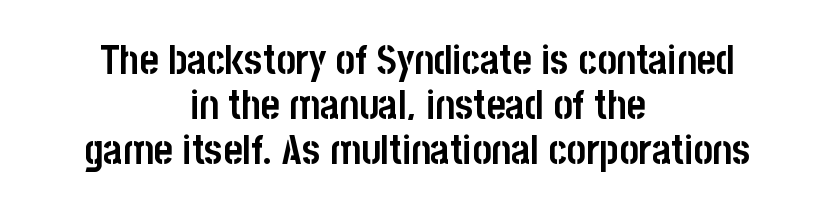
The image shows 41 px semibold, condensed sans-serif type, upright; set centered, tight line spacing (1.1x), normal letter spacing, not underlined; low stroke contrast and a large x-height.
